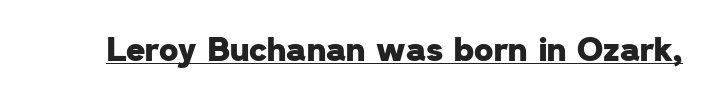
Examine the stroke ends and you'll find no serifs. On the weight axis this lands at bold, roughly 700. In designer terms, the underline attribute is active on this setting. Is this a fixed-width face? No — the glyphs have proportional, varying widths. Students, note that the glyphs here touch the page at normal intervals.
